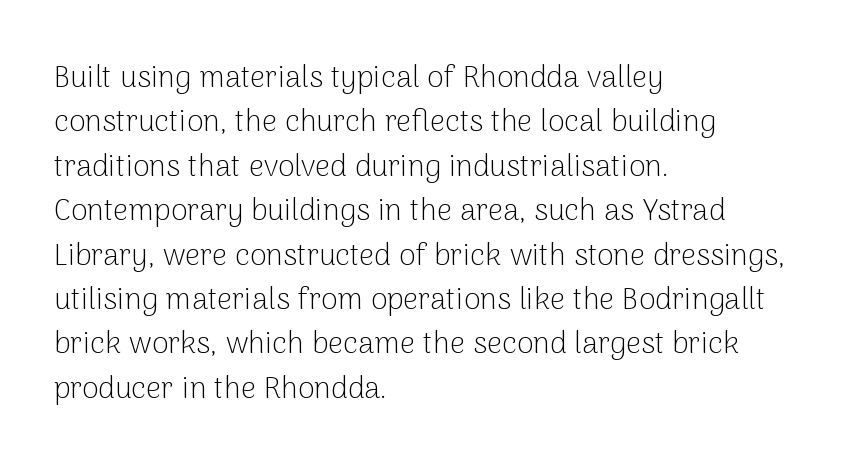
{"serif": "no", "italic": "no", "bold": "no", "weight": "light", "width": "normal", "stroke_contrast": "low", "x_height": "medium", "monospaced": "no", "underline": "no", "align": "left", "line_spacing": "normal", "line_spacing_ratio": 1.48, "letter_spacing": "normal", "letter_spacing_em": 0.0, "glyph_px": 30}
